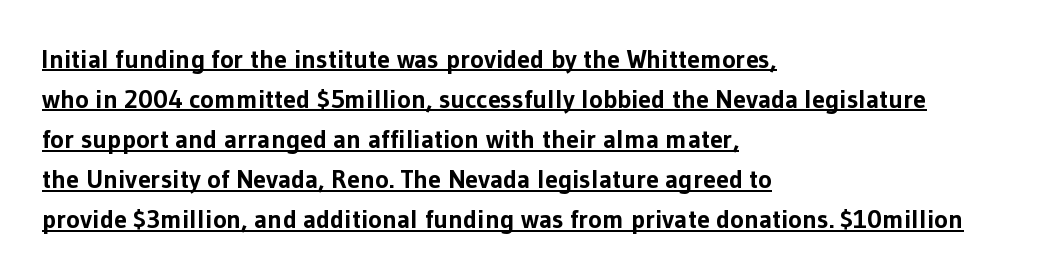
Q: Is the text bold? A: Yes.
Q: Is the text italic (slanted)? A: No, it is upright.
Q: Is the text underlined? A: Yes.
Q: How is the paragraph aligned? A: Left-aligned.
Q: Is the spacing between letters normal or unusually wide? A: Normal.
Q: Is the spacing between lines tight, normal or loose? A: Normal.
